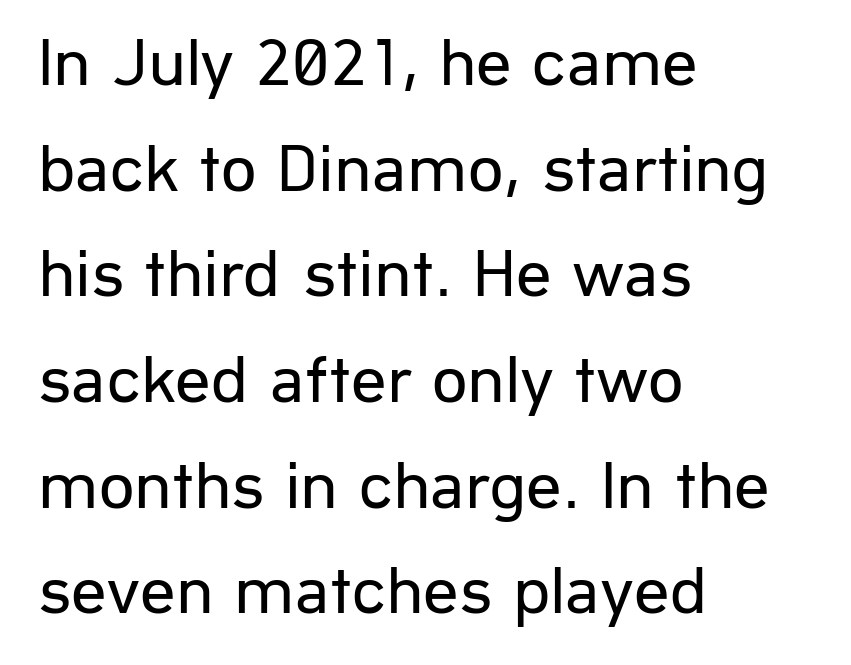
{"serif": "no", "italic": "no", "bold": "no", "weight": "regular", "width": "normal", "stroke_contrast": "low", "x_height": "medium", "monospaced": "no", "underline": "no", "align": "left", "line_spacing": "normal", "line_spacing_ratio": 1.51, "letter_spacing": "normal", "letter_spacing_em": 0.0, "glyph_px": 70}
